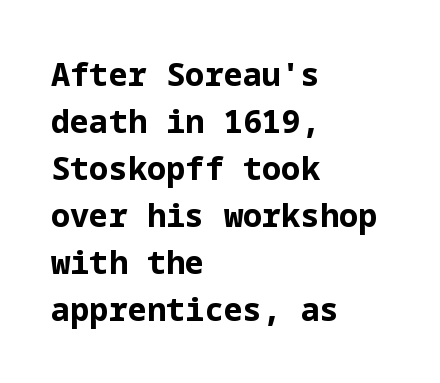
{"serif": "no", "italic": "no", "bold": "yes", "weight": "bold", "width": "normal", "stroke_contrast": "low", "x_height": "medium", "underline": "no", "align": "left", "line_spacing": "normal", "line_spacing_ratio": 1.47, "letter_spacing": "normal", "letter_spacing_em": 0.0, "glyph_px": 32}
